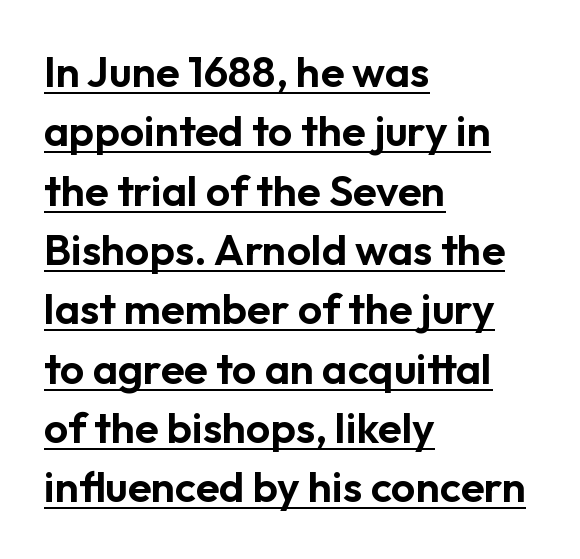
Q: Is the text italic (slanted)? A: No, it is upright.
Q: Is the typeface a serif or a sans-serif typeface? A: Sans-serif.
Q: Is the text underlined? A: Yes.
Q: How is the paragraph aligned? A: Left-aligned.
Q: Is the spacing between letters normal or unusually wide? A: Normal.
Q: Is the spacing between lines tight, normal or loose? A: Normal.
Q: Width (condensed, normal, or wide)? A: Normal.
Q: Stroke contrast? A: Low.
Q: x-height? A: Medium.
Q: Monospaced? A: No.
